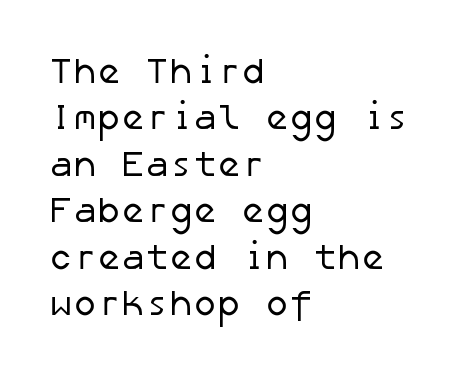
The image shows 36 px regular-weight sans-serif type; set left-aligned, normal line spacing (1.29x), normal letter spacing, not underlined; low stroke contrast and a medium x-height.
